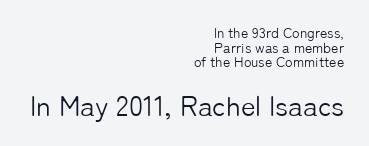
Q: Is the text bold? A: No.
Q: Is the text italic (slanted)? A: No, it is upright.
Q: Is the typeface a serif or a sans-serif typeface? A: Sans-serif.
Q: Is the text underlined? A: No.
Q: How is the paragraph aligned? A: Right-aligned.
Q: Is the spacing between letters normal or unusually wide? A: Normal.
Q: Is the spacing between lines tight, normal or loose? A: Tight.
Q: Which block of text is set in a larger size, the first (top) or the second (bottom)? A: The second (bottom) one.
Q: Width (condensed, normal, or wide)? A: Normal.
Q: Stroke contrast? A: Low.
Q: x-height? A: Medium.
Q: Monospaced? A: No.
